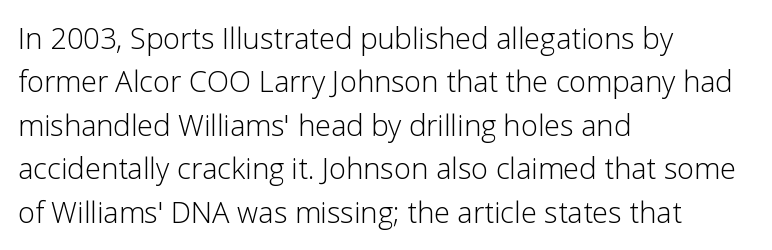
{"serif": "no", "italic": "no", "bold": "no", "weight": "light", "width": "normal", "stroke_contrast": "low", "x_height": "medium", "monospaced": "no", "underline": "no", "align": "left", "line_spacing": "normal", "line_spacing_ratio": 1.5, "letter_spacing": "normal", "letter_spacing_em": 0.0, "glyph_px": 29}
